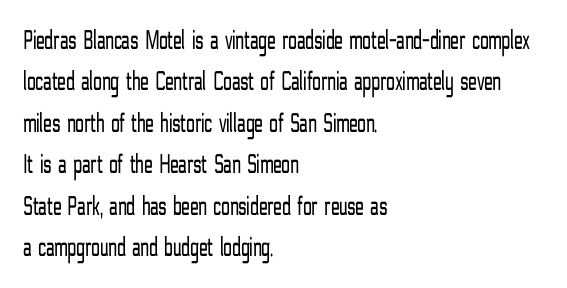
{"serif": "no", "italic": "no", "bold": "no", "weight": "light", "width": "condensed", "stroke_contrast": "low", "x_height": "medium", "monospaced": "no", "underline": "no", "align": "left", "line_spacing": "normal", "line_spacing_ratio": 1.48, "letter_spacing": "normal", "letter_spacing_em": 0.0, "glyph_px": 28}
